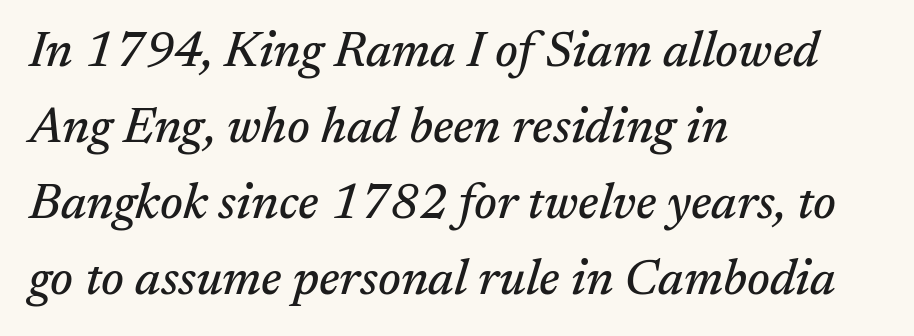
{"serif": "yes", "italic": "yes", "lean": "right", "slant_degrees": 17, "width": "normal", "stroke_contrast": "medium", "x_height": "medium", "monospaced": "no", "underline": "no", "align": "left", "line_spacing": "normal", "line_spacing_ratio": 1.55, "letter_spacing": "normal", "letter_spacing_em": 0.0, "glyph_px": 49}
